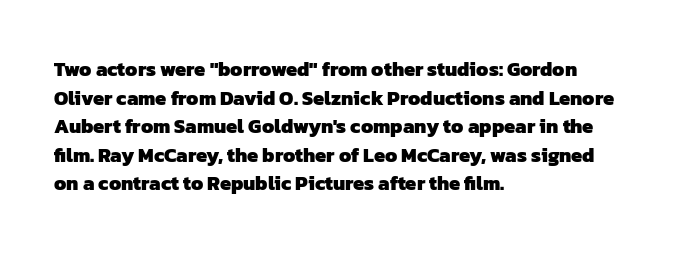
The lines sit at an ordinary, default distance from one another. These lines keep a tight, regular rhythm from letter to letter. How heavy is the stroke? Heavy — this is a bold. Clear beneath every line of the passage. Compared with a centered layout, this one pins lines to the left instead.
